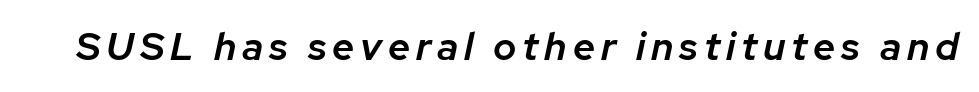
A typesetter would mark this as italic. Does the weight exceed regular? Yes, but only to semibold. Check under the words: just untouched page. Each letter keeps its own natural width here, so spacing adapts to shape.
